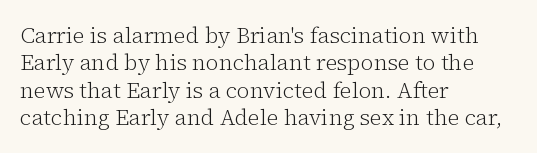
Rendered with straight, roman letterforms. Weight: not bold — regular or lighter. Words appear dense and cohesive because spacing is normal. Horizontal alignment here is leftward, the default for most running prose. A clean baseline with only descenders dipping below it.
